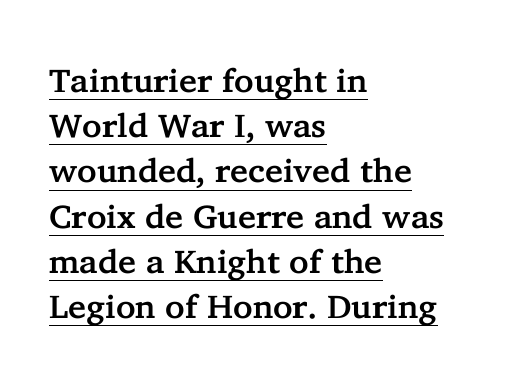
The image shows 33 px serif type, upright; set left-aligned, normal line spacing (1.37x), normal letter spacing, underlined; low stroke contrast and a medium x-height.
